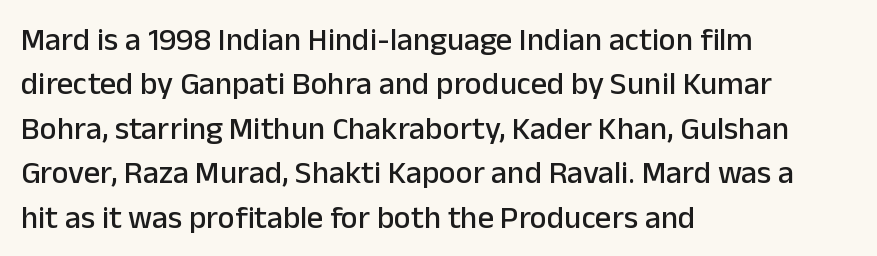
Q: Is the text italic (slanted)? A: No, it is upright.
Q: Is the typeface a serif or a sans-serif typeface? A: Sans-serif.
Q: Is the text underlined? A: No.
Q: How is the paragraph aligned? A: Left-aligned.
Q: Is the spacing between letters normal or unusually wide? A: Normal.
Q: Is the spacing between lines tight, normal or loose? A: Normal.
Q: Width (condensed, normal, or wide)? A: Normal.
Q: Stroke contrast? A: Low.
Q: x-height? A: Medium.
Q: Monospaced? A: No.
